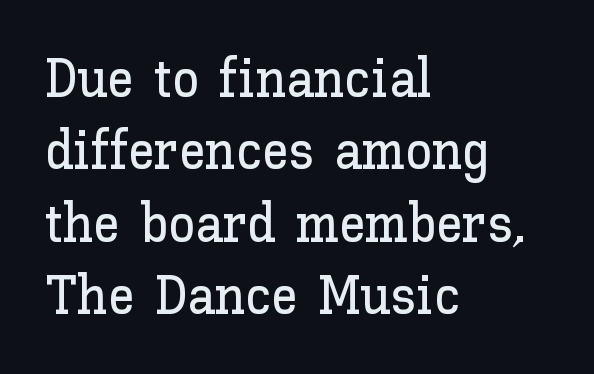
Q: Is the text italic (slanted)? A: No, it is upright.
Q: Is the text underlined? A: No.
Q: How is the paragraph aligned? A: Left-aligned.
Q: Is the spacing between letters normal or unusually wide? A: Normal.
Q: Is the spacing between lines tight, normal or loose? A: Normal.
Q: Width (condensed, normal, or wide)? A: Normal.
Q: Stroke contrast? A: Low.
Q: x-height? A: Medium.
Q: Monospaced? A: No.
